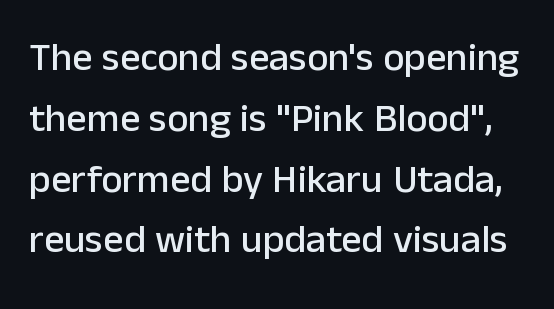
{"serif": "no", "italic": "no", "width": "normal", "stroke_contrast": "low", "x_height": "medium", "monospaced": "no", "underline": "no", "line_spacing": "normal", "line_spacing_ratio": 1.52, "letter_spacing": "normal", "letter_spacing_em": 0.0, "glyph_px": 40}
